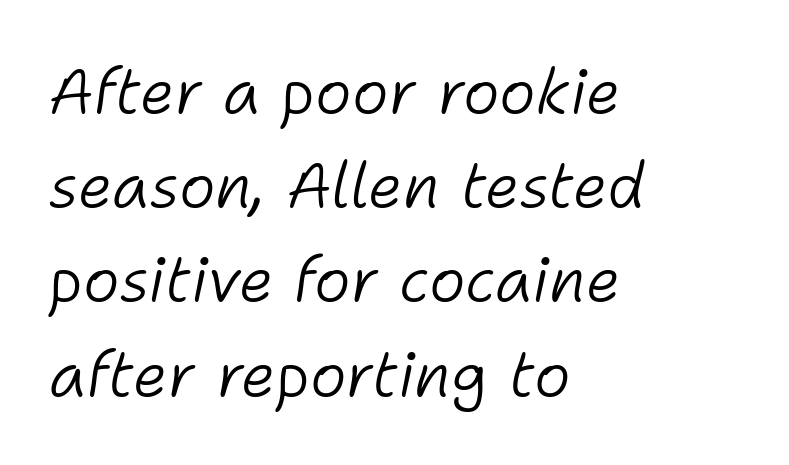
The image shows 62 px light type, italic (leaning right); set left-aligned, normal line spacing (1.52x), normal letter spacing, not underlined; low stroke contrast and a medium x-height.
